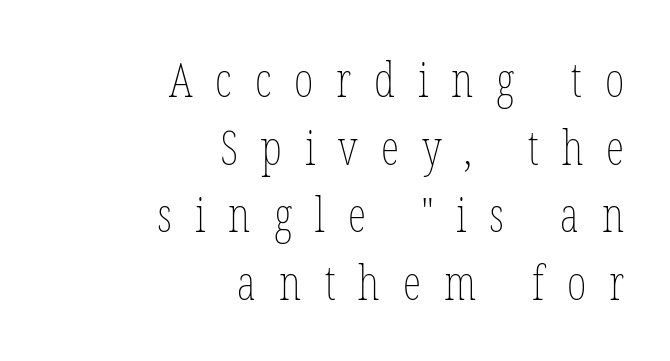
{"italic": "no", "bold": "no", "weight": "thin", "width": "condensed", "stroke_contrast": "low", "x_height": "medium", "monospaced": "no", "underline": "no", "align": "right", "line_spacing": "normal", "line_spacing_ratio": 1.44, "letter_spacing": "wide", "letter_spacing_em": 0.49, "glyph_px": 47}
